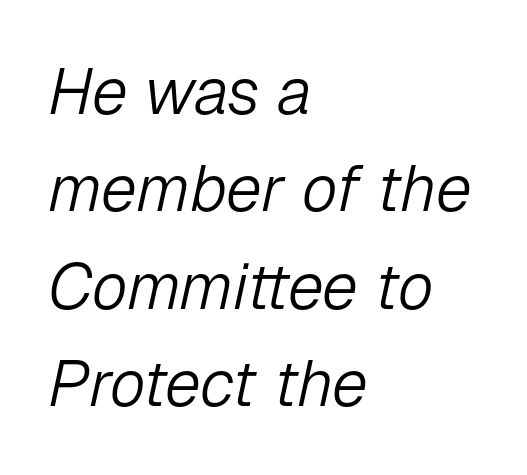
{"italic": "yes", "lean": "right", "slant_degrees": 12, "bold": "no", "weight": "light", "width": "normal", "stroke_contrast": "low", "x_height": "medium", "monospaced": "no", "underline": "no", "align": "left", "line_spacing": "normal", "line_spacing_ratio": 1.5, "letter_spacing": "normal", "letter_spacing_em": 0.0, "glyph_px": 65}
